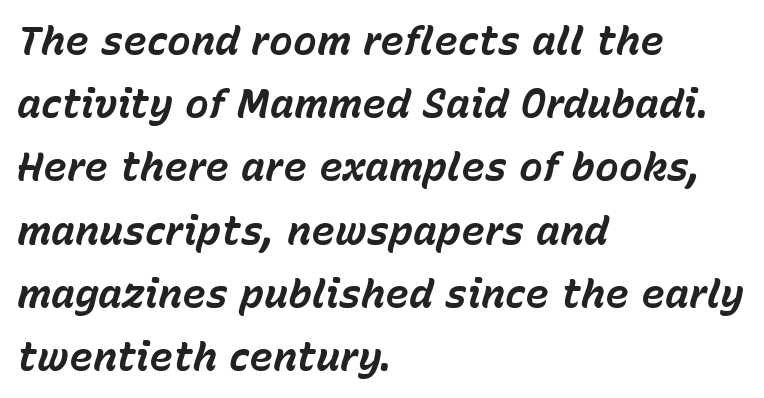
Q: Is the text bold? A: Yes.
Q: Is the text italic (slanted)? A: Yes, it leans right by about 15 degrees.
Q: Is the text underlined? A: No.
Q: How is the paragraph aligned? A: Left-aligned.
Q: Is the spacing between letters normal or unusually wide? A: Normal.
Q: Is the spacing between lines tight, normal or loose? A: Normal.
Q: Width (condensed, normal, or wide)? A: Normal.
Q: Stroke contrast? A: Low.
Q: x-height? A: Medium.
Q: Monospaced? A: No.
